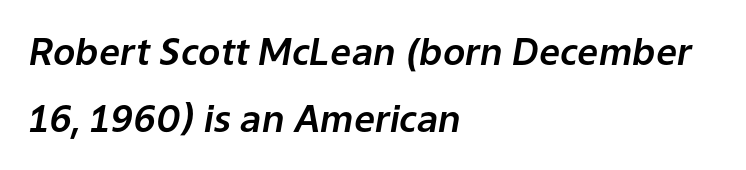
{"italic": "yes", "lean": "right", "slant_degrees": 9, "width": "normal", "stroke_contrast": "low", "x_height": "medium", "monospaced": "no", "underline": "no", "align": "left", "line_spacing_ratio": 1.81, "letter_spacing": "normal", "letter_spacing_em": 0.0, "glyph_px": 37}
